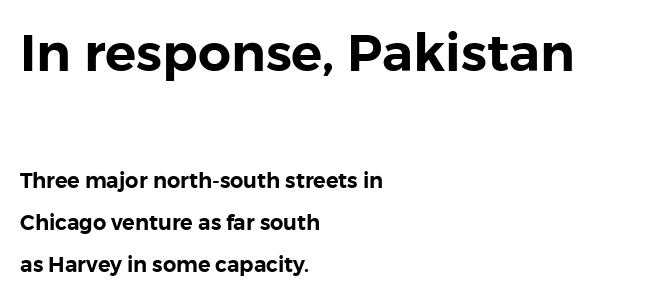
The image shows 52 px sans-serif type, upright; set left-aligned, loose line spacing (2.02x), normal letter spacing, not underlined; the first (top) block is 2.48x larger; low stroke contrast and a medium x-height.
